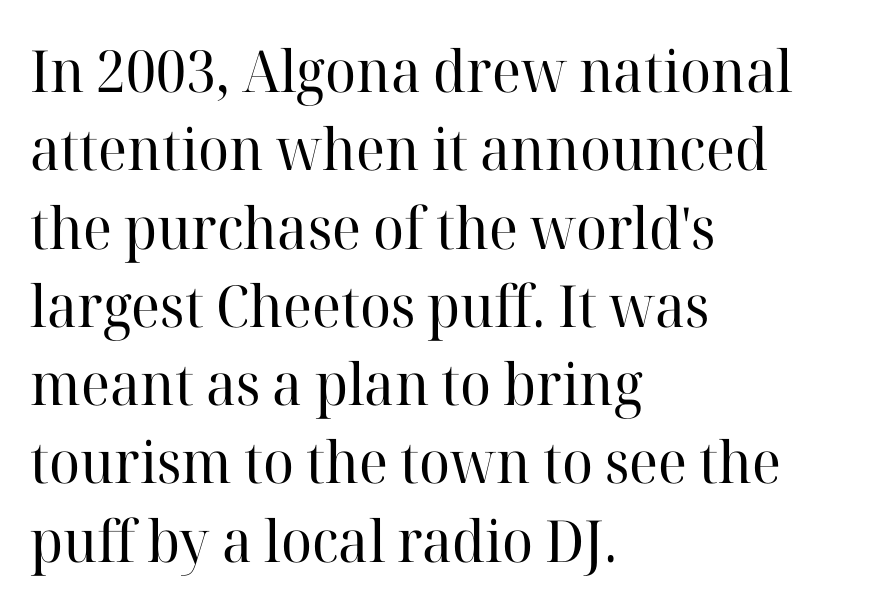
Q: Is the text bold? A: No.
Q: Is the text italic (slanted)? A: No, it is upright.
Q: Is the typeface a serif or a sans-serif typeface? A: Serif.
Q: Is the text underlined? A: No.
Q: How is the paragraph aligned? A: Left-aligned.
Q: Is the spacing between letters normal or unusually wide? A: Normal.
Q: Is the spacing between lines tight, normal or loose? A: Normal.
Q: Width (condensed, normal, or wide)? A: Normal.
Q: Stroke contrast? A: High.
Q: x-height? A: Medium.
Q: Monospaced? A: No.
